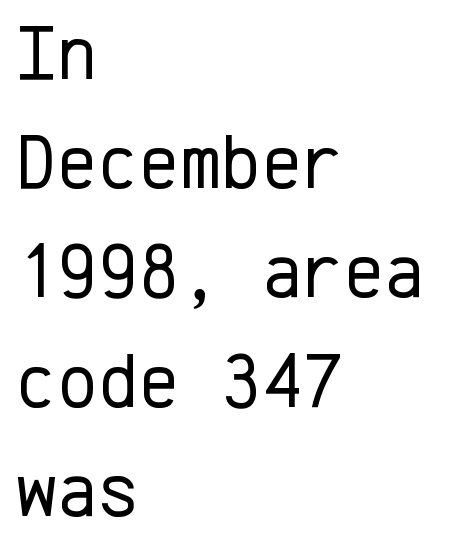
{"serif": "no", "italic": "no", "bold": "no", "weight": "regular", "width": "normal", "stroke_contrast": "low", "x_height": "medium", "monospaced": "yes", "underline": "no", "align": "left", "line_spacing": "normal", "line_spacing_ratio": 1.4, "letter_spacing": "normal", "letter_spacing_em": 0.0, "glyph_px": 78}
